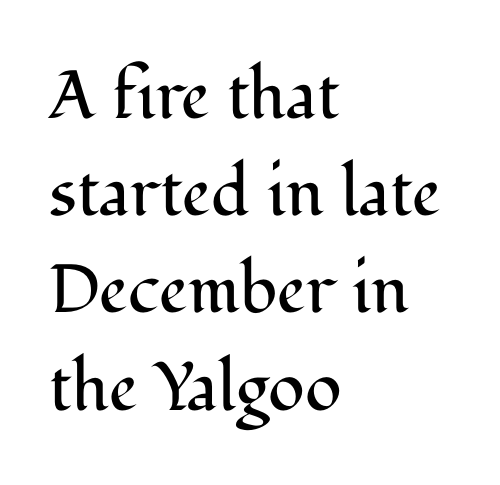
The foot of each line stays bare and open. Every stem runs plumb, perpendicular to the baseline. Compared with typical paragraphs, the rows here are spaced about the same. The rag falls on the right side of this text block.
